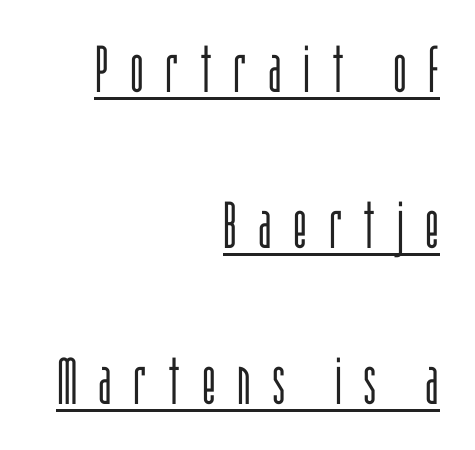
Q: Is the text bold? A: No.
Q: Is the text italic (slanted)? A: No, it is upright.
Q: Is the typeface a serif or a sans-serif typeface? A: Sans-serif.
Q: Is the text underlined? A: Yes.
Q: How is the paragraph aligned? A: Right-aligned.
Q: Is the spacing between letters normal or unusually wide? A: Unusually wide.
Q: Is the spacing between lines tight, normal or loose? A: Loose.
Q: Width (condensed, normal, or wide)? A: Condensed.
Q: Stroke contrast? A: Low.
Q: x-height? A: Large.
Q: Monospaced? A: No.
